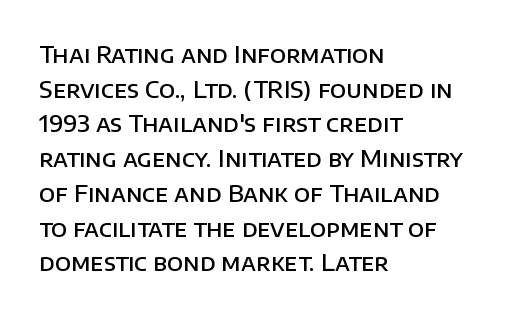
The image shows 23 px text type, upright; set left-aligned, normal line spacing (1.51x), normal letter spacing, not underlined.
